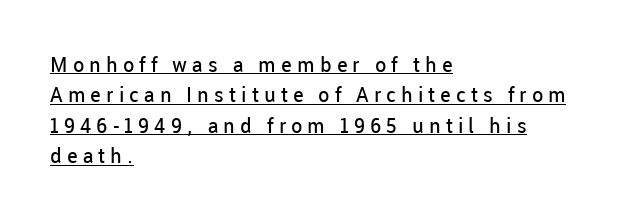
The image shows 21 px text type, upright; set left-aligned, normal line spacing (1.45x), unusually wide letter spacing (+0.24 em), underlined.
